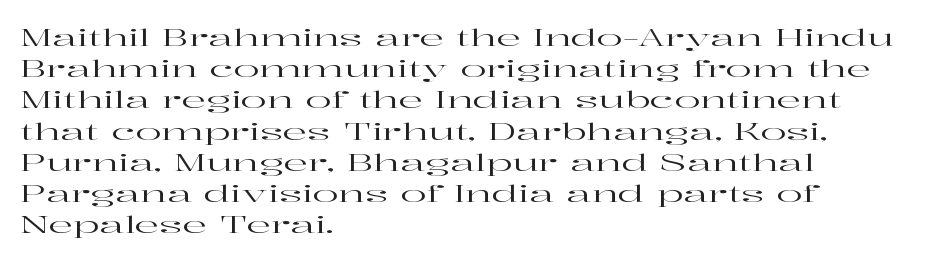
Does the copy run flush right? No — it runs flush left. The font's upright variant was chosen for this text. Descender tails drop into unmarked territory. Reading down the column, the eye jumps a familiar distance to each next line.
